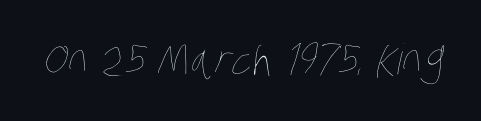
{"bold": "no", "weight": "thin", "width": "condensed", "stroke_contrast": "low", "x_height": "large", "monospaced": "no", "underline": "no", "letter_spacing": "normal", "letter_spacing_em": 0.0, "glyph_px": 42}
